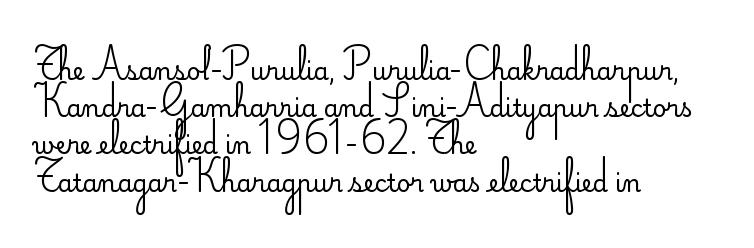
Ordinary non-slanted type is in use. This sample uses plain, unmodified letter spacing. Has an underline been added? It has not. The designer left line spacing at the default. The cut favours lightness, reaching ordinary text weight at its darkest. Layout note: lines flush left.
